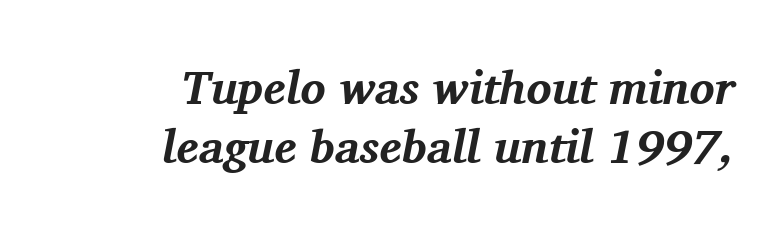
The image shows 47 px bold serif type, italic (leaning right); set right-aligned, normal line spacing (1.25x), normal letter spacing, not underlined; medium stroke contrast and a medium x-height.
